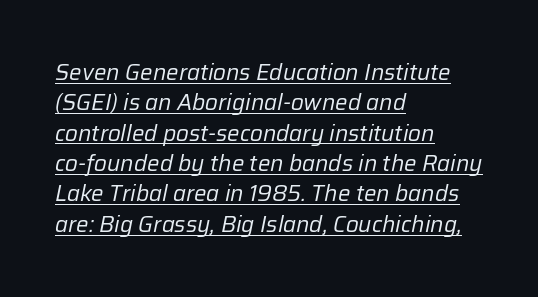
The image shows 22 px text type, italic (leaning right); set left-aligned, normal line spacing (1.38x), normal letter spacing, underlined.
